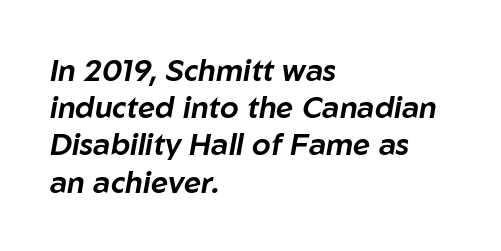
The image shows 30 px text type, italic (leaning right); set left-aligned, line spacing 1.24x, normal letter spacing, not underlined; low stroke contrast and a medium x-height.
